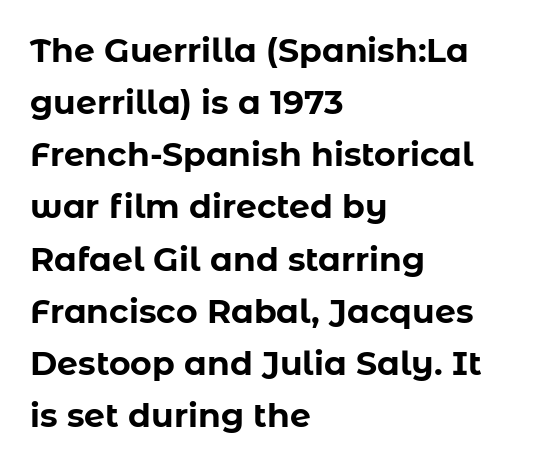
Q: Is the text bold? A: Yes.
Q: Is the text italic (slanted)? A: No, it is upright.
Q: Is the typeface a serif or a sans-serif typeface? A: Sans-serif.
Q: Is the text underlined? A: No.
Q: How is the paragraph aligned? A: Left-aligned.
Q: Is the spacing between letters normal or unusually wide? A: Normal.
Q: Is the spacing between lines tight, normal or loose? A: Normal.
Q: Width (condensed, normal, or wide)? A: Normal.
Q: Stroke contrast? A: Low.
Q: x-height? A: Medium.
Q: Monospaced? A: No.
